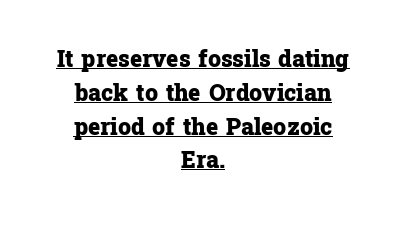
Regular leading. Caption: bold face, heavy strokes. Each word holds together tightly as a unit, with standard inter-letter gaps. Notice how a bar underscores the lettering throughout.
